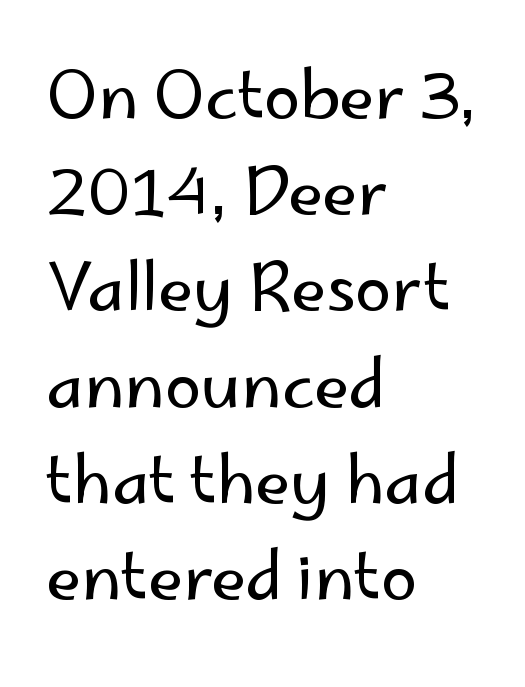
Q: Is the text bold? A: No.
Q: Is the text italic (slanted)? A: No, it is upright.
Q: Is the typeface a serif or a sans-serif typeface? A: Sans-serif.
Q: Is the text underlined? A: No.
Q: How is the paragraph aligned? A: Left-aligned.
Q: Is the spacing between letters normal or unusually wide? A: Normal.
Q: Is the spacing between lines tight, normal or loose? A: Normal.
Q: Width (condensed, normal, or wide)? A: Normal.
Q: Stroke contrast? A: Low.
Q: x-height? A: Small.
Q: Monospaced? A: No.
